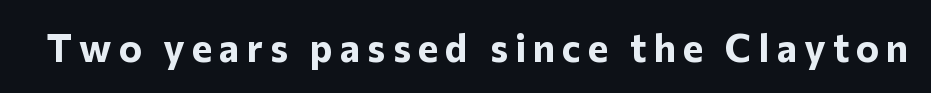
The image shows 39 px bold sans-serif type, upright; set not underlined; low stroke contrast and a medium x-height.
